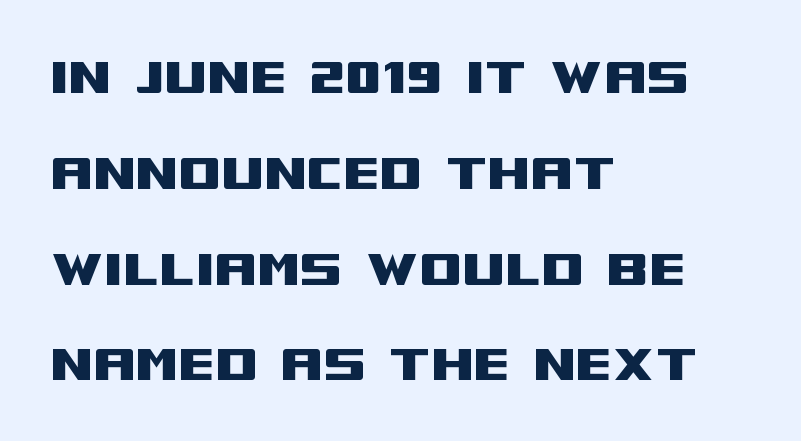
The image shows 61 px wide sans-serif type, upright; set left-aligned, normal line spacing (1.57x), normal letter spacing, not underlined; medium stroke contrast and a large x-height.
